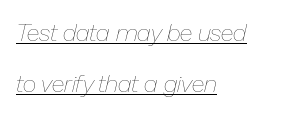
The image shows 24 px text type, italic (leaning right); set left-aligned, loose line spacing (2.12x), normal letter spacing, underlined.
